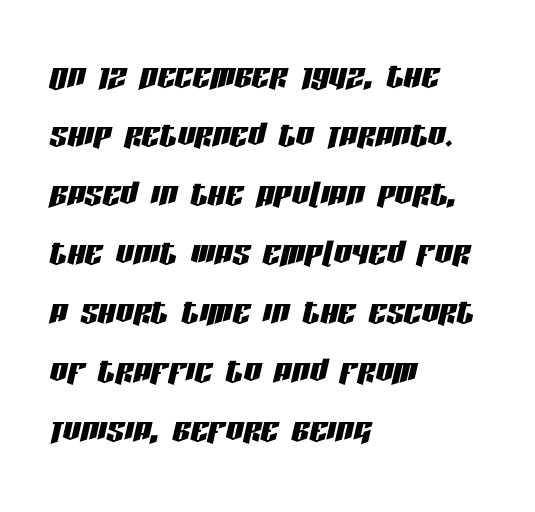
{"italic": "yes", "lean": "right", "slant_degrees": 13, "width": "condensed", "stroke_contrast": "low", "x_height": "large", "monospaced": "no", "underline": "no", "align": "left", "line_spacing": "normal", "line_spacing_ratio": 1.34, "letter_spacing": "normal", "letter_spacing_em": 0.0, "glyph_px": 44}
